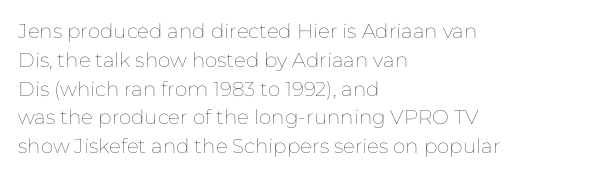
{"italic": "no", "bold": "no", "underline": "no", "align": "left", "line_spacing": "normal", "line_spacing_ratio": 1.44, "letter_spacing": "normal", "letter_spacing_em": 0.0, "glyph_px": 20}
